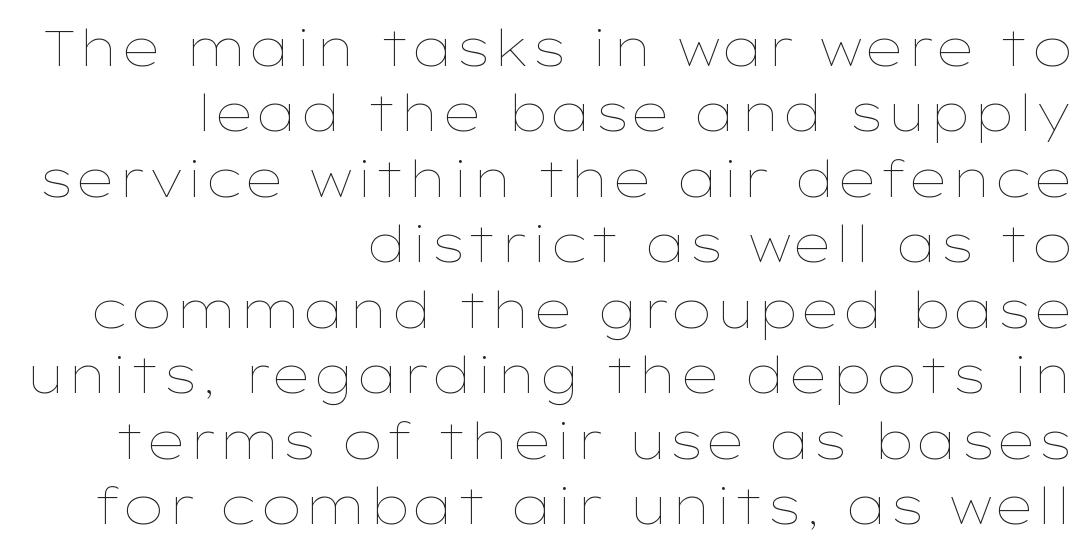
The image shows 50 px thin, wide type, upright; set right-aligned, normal line spacing (1.31x), normal letter spacing, not underlined; low stroke contrast and a medium x-height.
